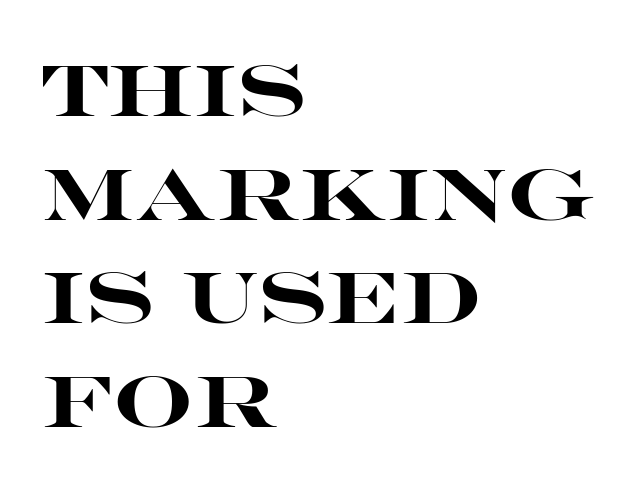
{"italic": "no", "bold": "yes", "weight": "heavy", "width": "wide", "stroke_contrast": "high", "x_height": "large", "monospaced": "no", "underline": "no", "align": "left", "line_spacing": "normal", "line_spacing_ratio": 1.46, "letter_spacing": "normal", "letter_spacing_em": 0.0, "glyph_px": 71}
